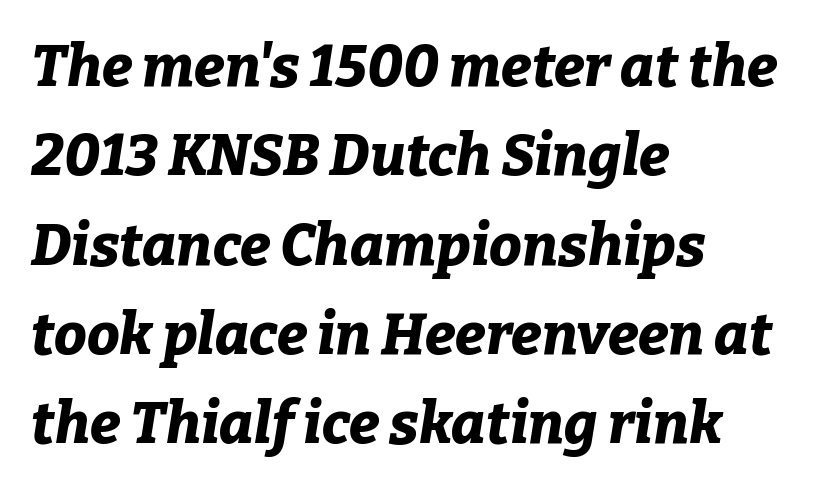
Q: Is the text bold? A: Yes.
Q: Is the text italic (slanted)? A: Yes, it leans right by about 9 degrees.
Q: Is the text underlined? A: No.
Q: How is the paragraph aligned? A: Left-aligned.
Q: Is the spacing between letters normal or unusually wide? A: Normal.
Q: Is the spacing between lines tight, normal or loose? A: Normal.
Q: Width (condensed, normal, or wide)? A: Normal.
Q: Stroke contrast? A: Low.
Q: x-height? A: Medium.
Q: Monospaced? A: No.
